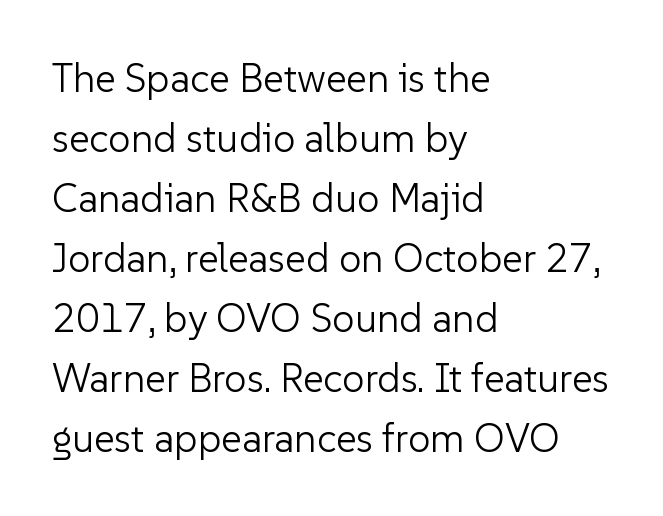
The image shows 40 px light sans-serif type, upright; set left-aligned, normal line spacing (1.5x), normal letter spacing, not underlined; low stroke contrast and a medium x-height.
